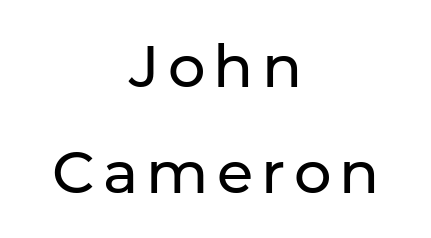
The paragraph has two soft edges and a firm central axis. Looks like regular typesetting: each glyph gets only the width it needs. Posture: straight, roman, zero tilt. No letter is thick-stroked: the sample isn't bold. To sum up the face: it is a sans, with no serifs. The space directly below the letters is spotless.
